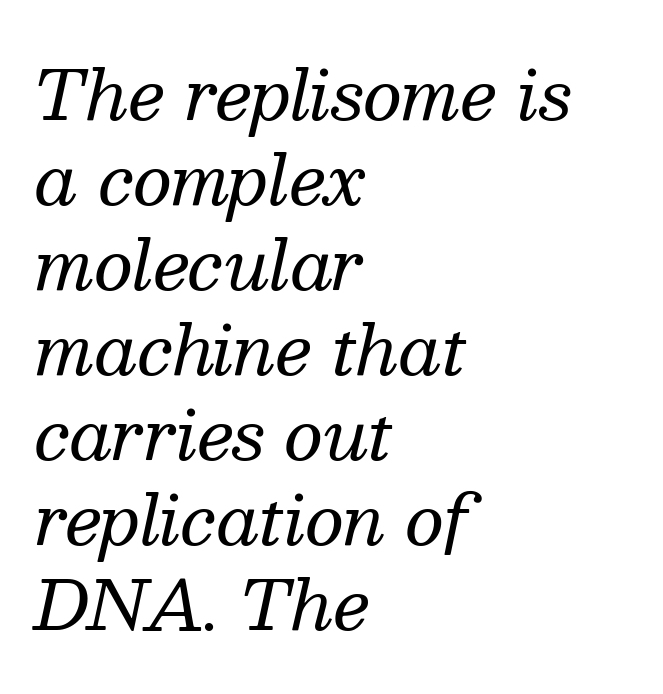
Q: Is the text bold? A: No.
Q: Is the text italic (slanted)? A: Yes, it leans right by about 13 degrees.
Q: Is the typeface a serif or a sans-serif typeface? A: Serif.
Q: Is the text underlined? A: No.
Q: How is the paragraph aligned? A: Left-aligned.
Q: Is the spacing between letters normal or unusually wide? A: Normal.
Q: Is the spacing between lines tight, normal or loose? A: Normal.
Q: Width (condensed, normal, or wide)? A: Normal.
Q: Stroke contrast? A: Medium.
Q: x-height? A: Medium.
Q: Monospaced? A: No.
